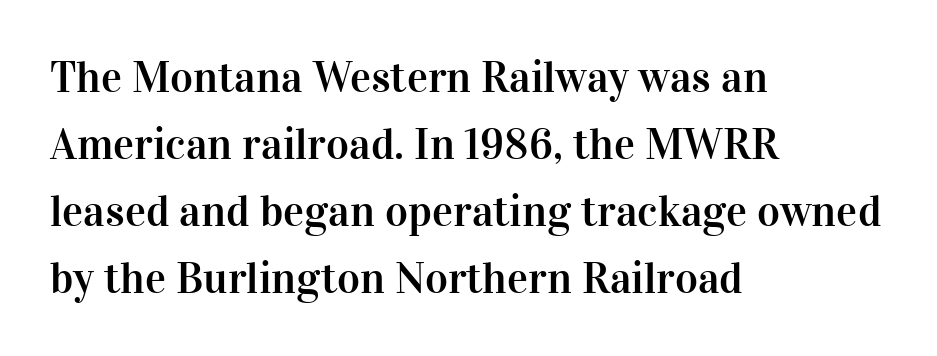
All the whitespace from short lines collects on the right. The letters carry serifs — small finishing strokes at the ends of their stems. Each row of text sits above clean, open space. Is there any slant? The stems are plumb. The horizontal fit of the characters is conventional and even. Character widths vary here, with narrow letters taking less room than wide ones.
